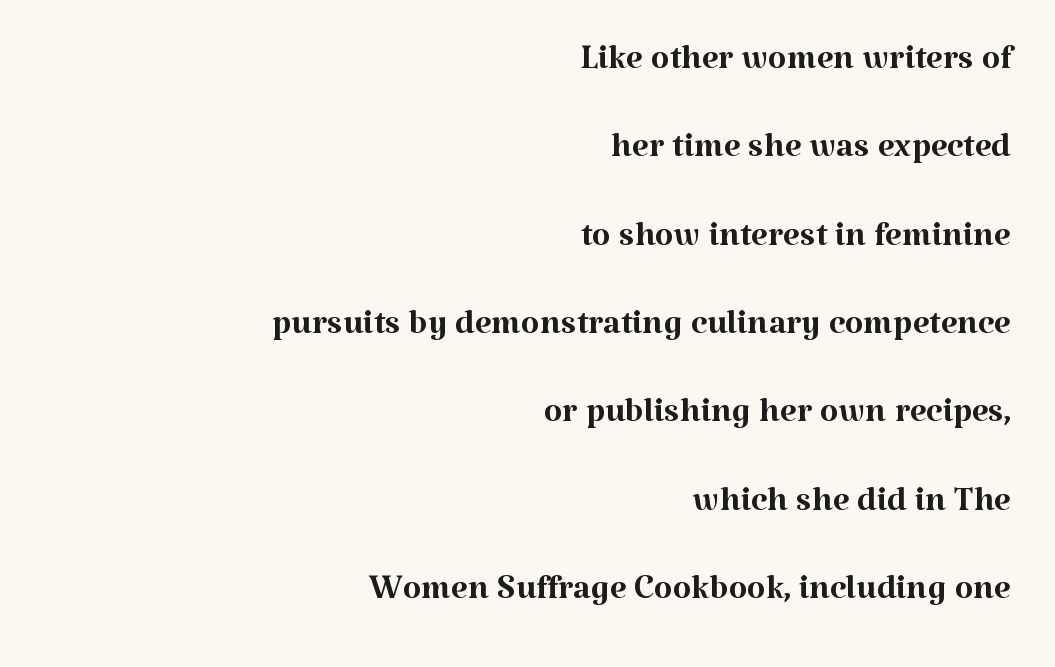
Glyph-to-glyph distance matches everyday printed text. What kind of face is this? One with serifs. Every stem runs plumb, perpendicular to the baseline. Heft: none added — not bold.
